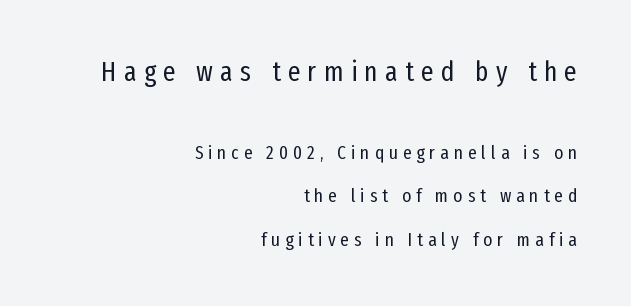
Q: Is the text bold? A: No.
Q: Is the text italic (slanted)? A: No, it is upright.
Q: Is the typeface a serif or a sans-serif typeface? A: Sans-serif.
Q: Is the text underlined? A: No.
Q: How is the paragraph aligned? A: Right-aligned.
Q: Is the spacing between letters normal or unusually wide? A: Unusually wide.
Q: Is the spacing between lines tight, normal or loose? A: Loose.
Q: Which block of text is set in a larger size, the first (top) or the second (bottom)? A: The first (top) one.
Q: Width (condensed, normal, or wide)? A: Condensed.
Q: Stroke contrast? A: Low.
Q: x-height? A: Medium.
Q: Monospaced? A: No.
